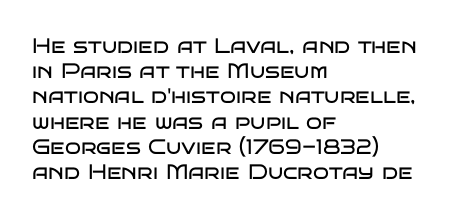
The image shows 21 px text type, upright; set left-aligned, line spacing 1.2x, normal letter spacing, not underlined.
